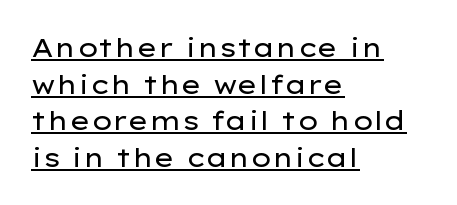
You can see a thin bar hugging the bottom of the glyphs. It's the straight-up-and-down kind of type. The typesetter chose a ragged-right arrangement here. In terms of letterspacing, this is plain default setting.
